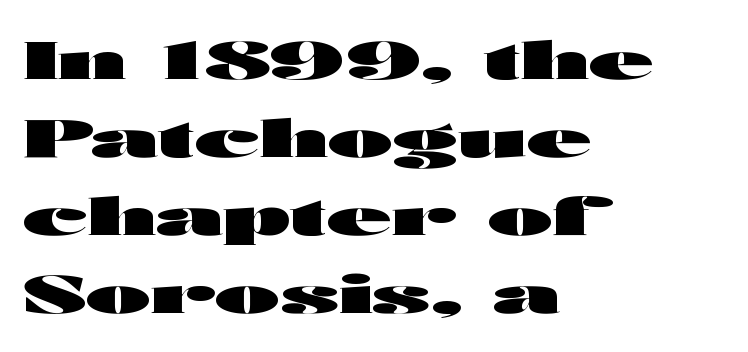
The image shows 53 px heavy, wide sans-serif type, upright; set left-aligned, normal line spacing (1.47x), normal letter spacing, not underlined; high stroke contrast and a medium x-height.
